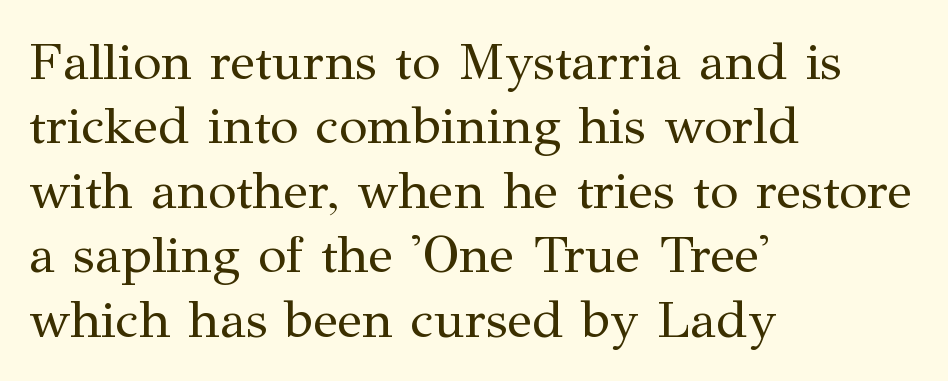
{"serif": "yes", "italic": "no", "bold": "no", "weight": "regular", "width": "normal", "stroke_contrast": "medium", "x_height": "medium", "monospaced": "no", "underline": "no", "align": "left", "line_spacing_ratio": 1.24, "letter_spacing": "normal", "letter_spacing_em": 0.0, "glyph_px": 52}
